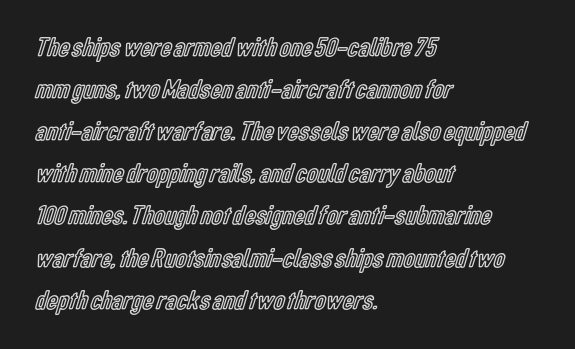
The image shows 27 px text type; set left-aligned, normal line spacing (1.56x), normal letter spacing, not underlined.
